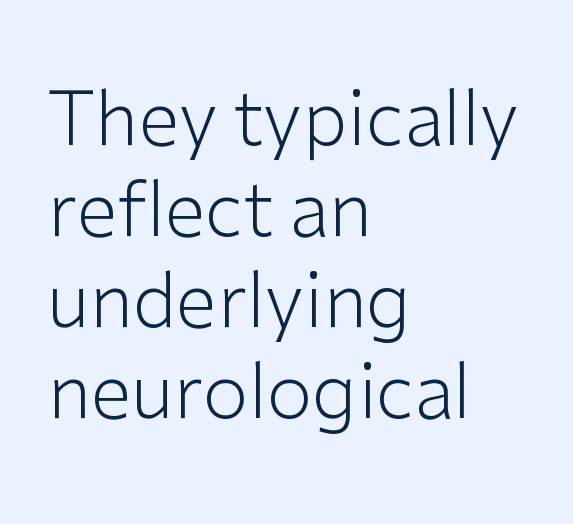
Q: Is the text bold? A: No.
Q: Is the text italic (slanted)? A: No, it is upright.
Q: Is the typeface a serif or a sans-serif typeface? A: Sans-serif.
Q: Is the text underlined? A: No.
Q: How is the paragraph aligned? A: Left-aligned.
Q: Is the spacing between letters normal or unusually wide? A: Normal.
Q: Width (condensed, normal, or wide)? A: Normal.
Q: Stroke contrast? A: Low.
Q: x-height? A: Medium.
Q: Monospaced? A: No.
